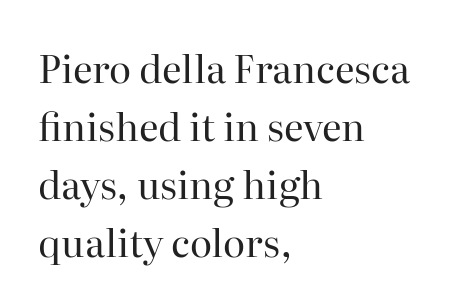
{"serif": "yes", "italic": "no", "bold": "no", "weight": "regular", "width": "normal", "stroke_contrast": "high", "x_height": "medium", "monospaced": "no", "underline": "no", "align": "left", "line_spacing": "normal", "line_spacing_ratio": 1.53, "letter_spacing": "normal", "letter_spacing_em": 0.0, "glyph_px": 38}
